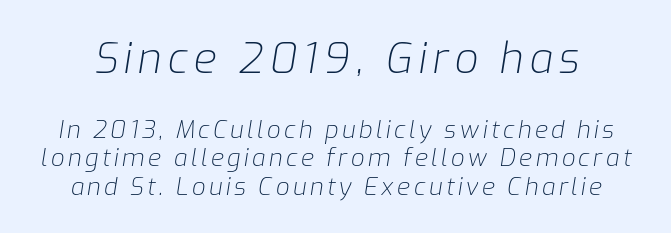
Q: Is the text bold? A: No.
Q: Is the text italic (slanted)? A: Yes, it leans right by about 9 degrees.
Q: Is the text underlined? A: No.
Q: Which block of text is set in a larger size, the first (top) or the second (bottom)? A: The first (top) one.
Q: Width (condensed, normal, or wide)? A: Normal.
Q: Stroke contrast? A: Low.
Q: x-height? A: Medium.
Q: Monospaced? A: No.
